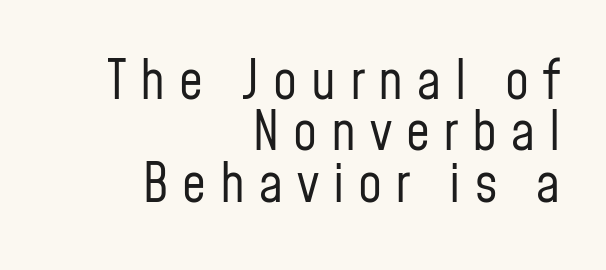
The image shows 53 px regular-weight, condensed sans-serif type, upright; set right-aligned, tight line spacing (0.97x), unusually wide letter spacing (+0.26 em), not underlined; low stroke contrast and a medium x-height.
